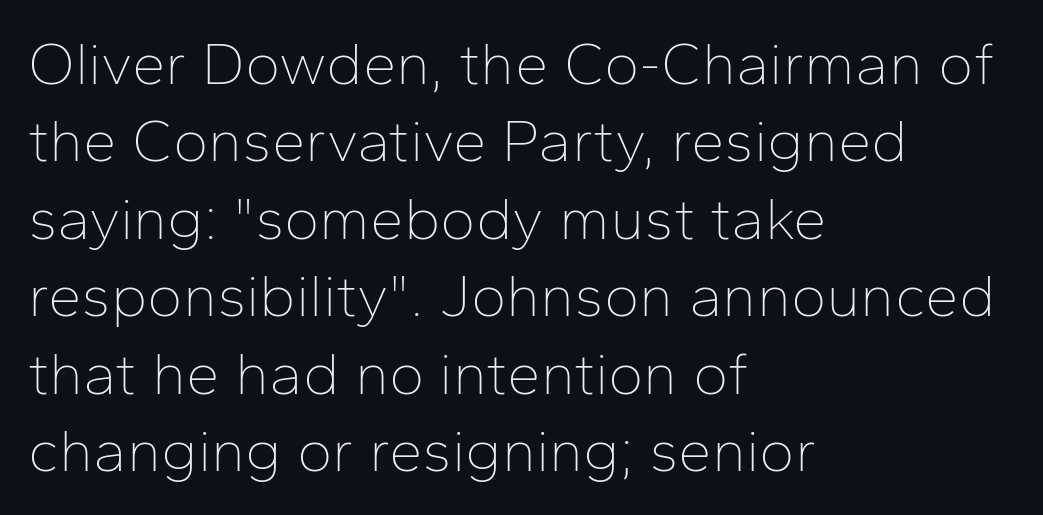
Q: Is the text bold? A: No.
Q: Is the text italic (slanted)? A: No, it is upright.
Q: Is the typeface a serif or a sans-serif typeface? A: Sans-serif.
Q: Is the text underlined? A: No.
Q: How is the paragraph aligned? A: Left-aligned.
Q: Is the spacing between letters normal or unusually wide? A: Normal.
Q: Is the spacing between lines tight, normal or loose? A: Normal.
Q: Width (condensed, normal, or wide)? A: Normal.
Q: Stroke contrast? A: Low.
Q: x-height? A: Medium.
Q: Monospaced? A: No.
